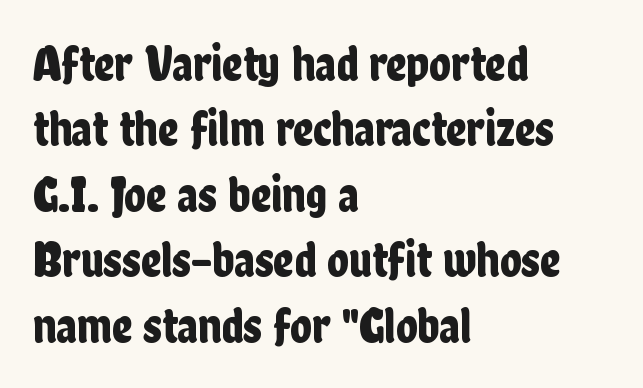
The image shows 50 px condensed sans-serif type, upright; set left-aligned, normal line spacing (1.31x), normal letter spacing, not underlined; low stroke contrast and a medium x-height.
